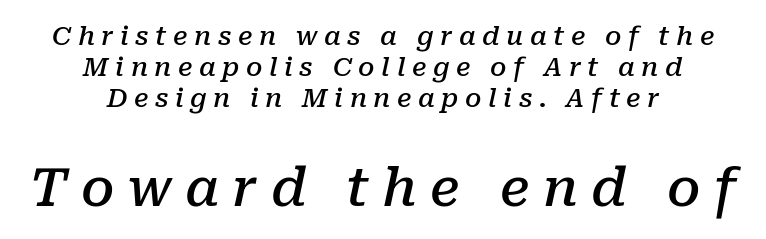
{"serif": "yes", "italic": "yes", "lean": "right", "slant_degrees": 10, "bold": "semi", "weight": "semibold", "width": "normal", "stroke_contrast": "low", "x_height": "medium", "monospaced": "no", "underline": "no", "align": "center", "line_spacing_ratio": 1.2, "letter_spacing": "wide", "letter_spacing_em": 0.25, "larger_block": "second", "size_ratio": 2.04, "glyph_px": 53}
